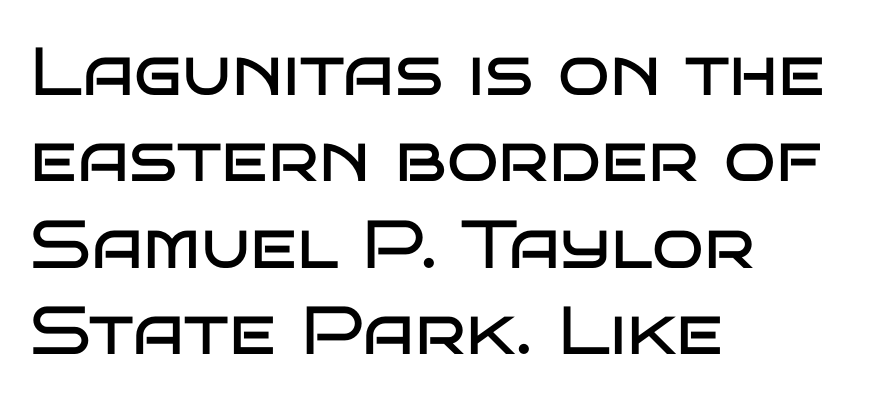
{"serif": "no", "italic": "no", "bold": "no", "weight": "regular", "width": "wide", "stroke_contrast": "low", "x_height": "large", "monospaced": "no", "underline": "no", "align": "left", "line_spacing": "normal", "line_spacing_ratio": 1.27, "letter_spacing": "normal", "letter_spacing_em": 0.0, "glyph_px": 68}
